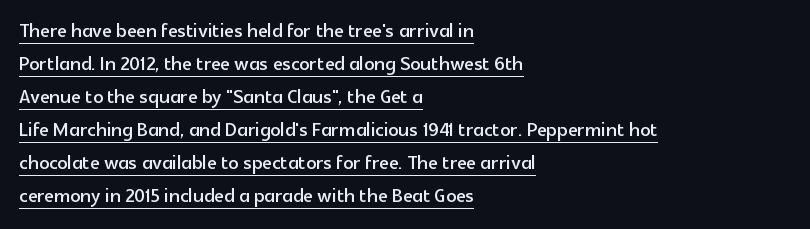
Q: Is the text italic (slanted)? A: No, it is upright.
Q: Is the text underlined? A: Yes.
Q: How is the paragraph aligned? A: Left-aligned.
Q: Is the spacing between letters normal or unusually wide? A: Normal.
Q: Is the spacing between lines tight, normal or loose? A: Normal.
